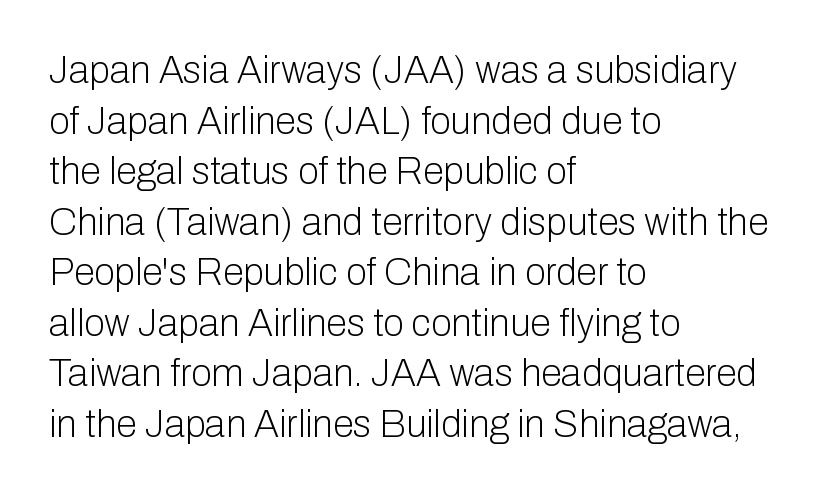
{"serif": "no", "italic": "no", "bold": "no", "weight": "light", "width": "normal", "stroke_contrast": "low", "x_height": "medium", "monospaced": "no", "underline": "no", "align": "left", "line_spacing": "normal", "line_spacing_ratio": 1.33, "letter_spacing": "normal", "letter_spacing_em": 0.0, "glyph_px": 38}
